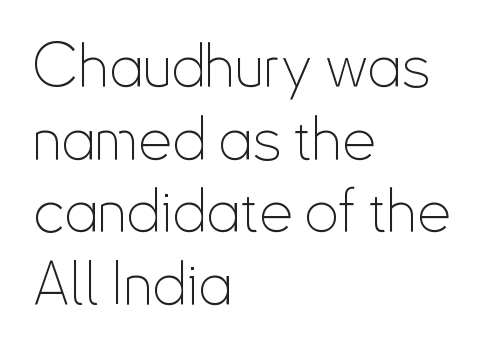
Q: Is the text bold? A: No.
Q: Is the text italic (slanted)? A: No, it is upright.
Q: Is the typeface a serif or a sans-serif typeface? A: Sans-serif.
Q: Is the text underlined? A: No.
Q: How is the paragraph aligned? A: Left-aligned.
Q: Is the spacing between letters normal or unusually wide? A: Normal.
Q: Width (condensed, normal, or wide)? A: Condensed.
Q: Stroke contrast? A: Low.
Q: x-height? A: Small.
Q: Monospaced? A: No.
